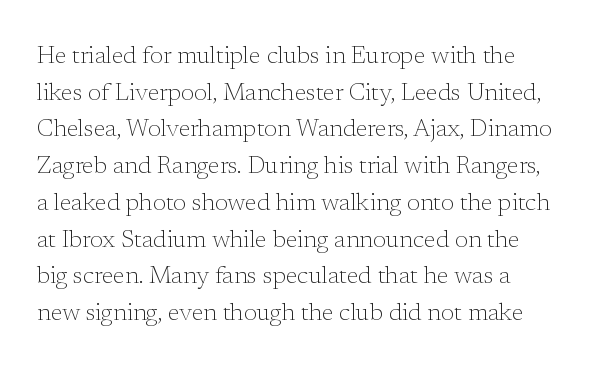
Q: Is the text bold? A: No.
Q: Is the text italic (slanted)? A: No, it is upright.
Q: Is the text underlined? A: No.
Q: Is the spacing between letters normal or unusually wide? A: Normal.
Q: Is the spacing between lines tight, normal or loose? A: Normal.
